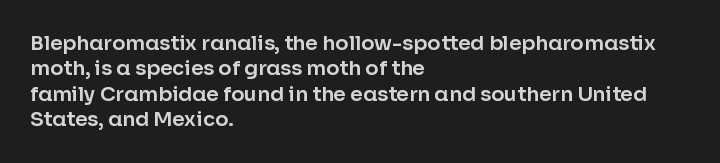
{"italic": "no", "underline": "no", "align": "left", "line_spacing": "normal", "line_spacing_ratio": 1.27, "letter_spacing": "normal", "letter_spacing_em": 0.0, "glyph_px": 20}
